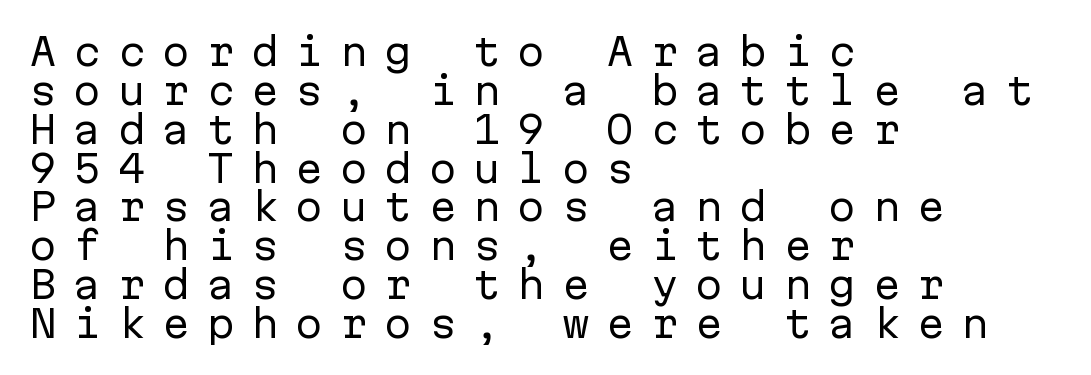
The image shows 37 px regular-weight sans-serif type, upright, monospaced; set left-aligned, tight line spacing (1.05x), unusually wide letter spacing (+0.45 em), not underlined; low stroke contrast and a medium x-height.
